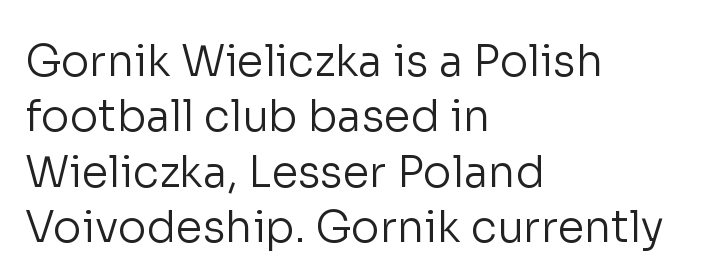
The image shows 43 px regular-weight sans-serif type, upright; set left-aligned, normal line spacing (1.29x), normal letter spacing, not underlined; low stroke contrast and a medium x-height.
